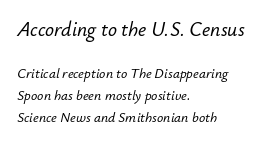
Q: Is the text italic (slanted)? A: Yes, it leans right by about 12 degrees.
Q: Is the text underlined? A: No.
Q: How is the paragraph aligned? A: Left-aligned.
Q: Is the spacing between letters normal or unusually wide? A: Normal.
Q: Is the spacing between lines tight, normal or loose? A: Normal.
Q: Which block of text is set in a larger size, the first (top) or the second (bottom)? A: The first (top) one.
